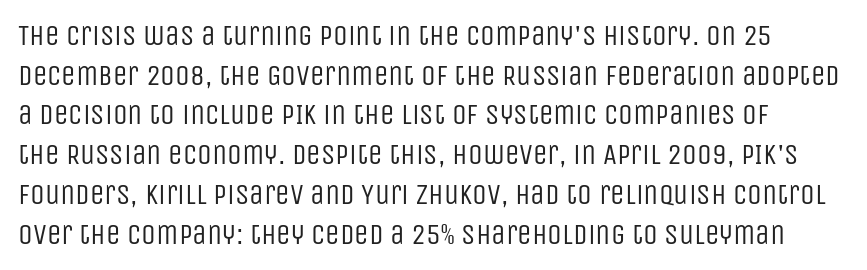
When letters stand straight like this, we call the style roman or upright. The font family rendered here belongs to the sans-serif group. Beneath every word, the page is bare. The block of text has a typical density, with ordinary space between rows.
